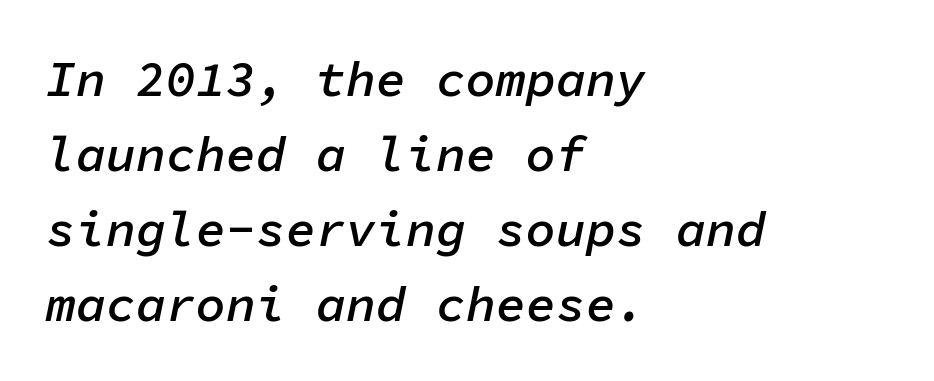
Q: Is the text bold? A: Semi-bold.
Q: Is the text italic (slanted)? A: Yes, it leans right by about 11 degrees.
Q: Is the text underlined? A: No.
Q: How is the paragraph aligned? A: Left-aligned.
Q: Is the spacing between letters normal or unusually wide? A: Normal.
Q: Is the spacing between lines tight, normal or loose? A: Normal.
Q: Width (condensed, normal, or wide)? A: Normal.
Q: Stroke contrast? A: Low.
Q: x-height? A: Medium.
Q: Monospaced? A: Yes.
